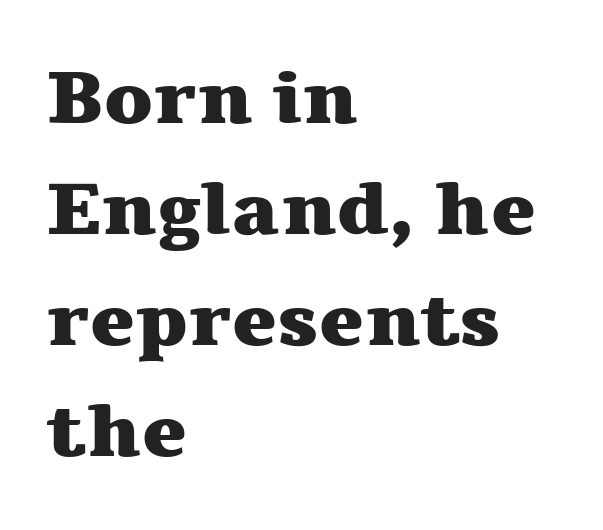
Q: Is the text bold? A: Yes.
Q: Is the text italic (slanted)? A: No, it is upright.
Q: Is the typeface a serif or a sans-serif typeface? A: Serif.
Q: Is the text underlined? A: No.
Q: How is the paragraph aligned? A: Left-aligned.
Q: Is the spacing between letters normal or unusually wide? A: Normal.
Q: Is the spacing between lines tight, normal or loose? A: Normal.
Q: Width (condensed, normal, or wide)? A: Wide.
Q: Stroke contrast? A: Medium.
Q: x-height? A: Medium.
Q: Monospaced? A: No.
